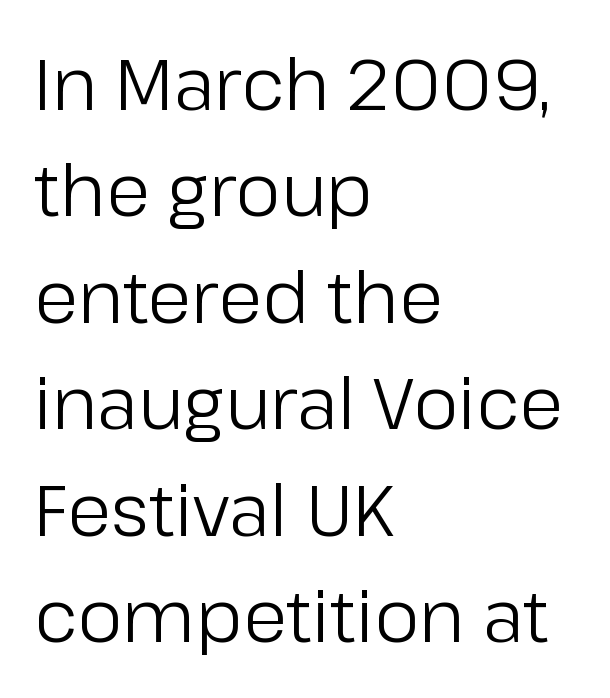
{"serif": "no", "italic": "no", "bold": "no", "weight": "regular", "width": "normal", "stroke_contrast": "low", "x_height": "medium", "monospaced": "no", "underline": "no", "align": "left", "line_spacing": "normal", "line_spacing_ratio": 1.5, "letter_spacing": "normal", "letter_spacing_em": 0.0, "glyph_px": 71}
